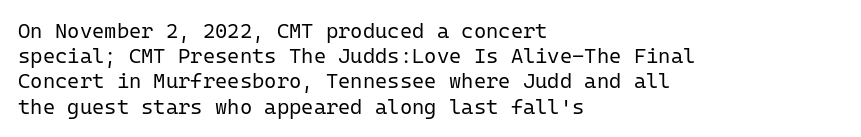
{"italic": "no", "bold": "no", "underline": "no", "align": "left", "line_spacing_ratio": 1.2, "letter_spacing": "normal", "letter_spacing_em": 0.0, "glyph_px": 21}
